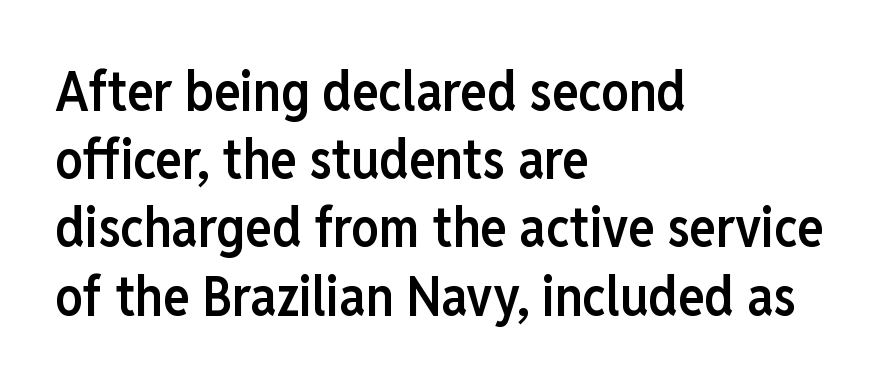
The image shows 55 px semibold, condensed sans-serif type, upright; set left-aligned, line spacing 1.24x, normal letter spacing, not underlined; low stroke contrast and a medium x-height.
